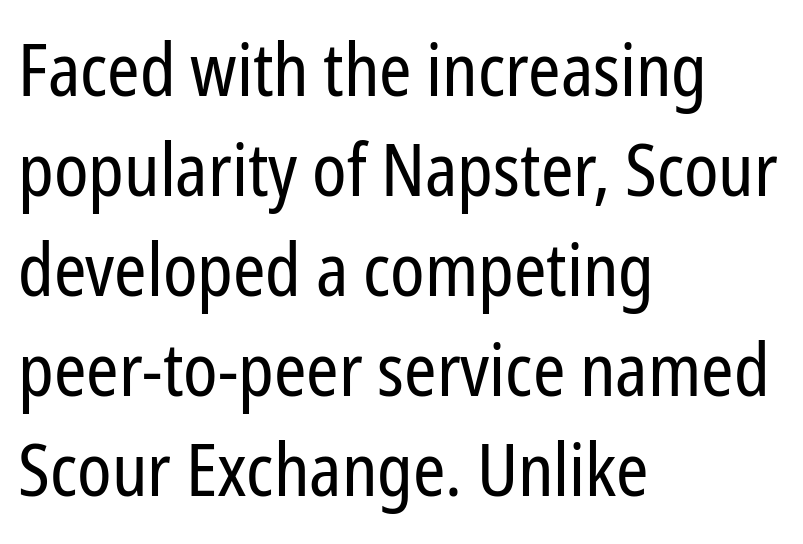
{"serif": "no", "italic": "no", "bold": "no", "weight": "regular", "width": "condensed", "stroke_contrast": "low", "x_height": "medium", "monospaced": "no", "underline": "no", "align": "left", "line_spacing": "normal", "line_spacing_ratio": 1.37, "letter_spacing": "normal", "letter_spacing_em": 0.0, "glyph_px": 73}
